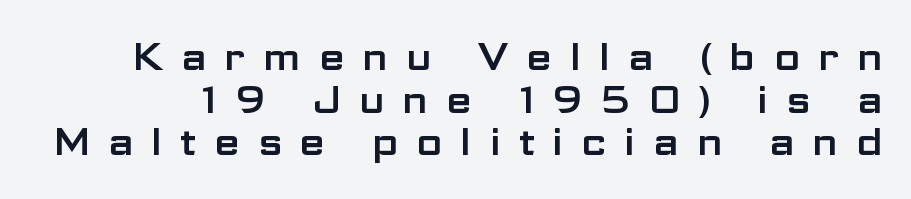
Q: Is the text italic (slanted)? A: No, it is upright.
Q: Is the typeface a serif or a sans-serif typeface? A: Sans-serif.
Q: Is the text underlined? A: No.
Q: Is the spacing between letters normal or unusually wide? A: Unusually wide.
Q: Is the spacing between lines tight, normal or loose? A: Tight.
Q: Width (condensed, normal, or wide)? A: Wide.
Q: Stroke contrast? A: Low.
Q: x-height? A: Medium.
Q: Monospaced? A: No.
